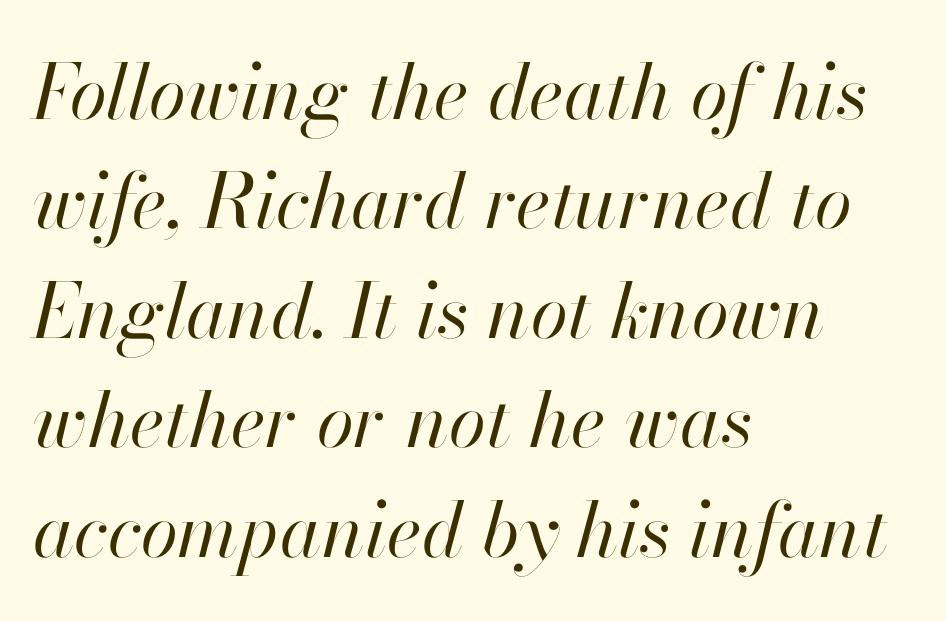
Between one letter and the next there's only the usual sliver of space. Leading matches the norm, producing a regular column. There's an unmistakable incline to the writing here. Compared with a centered layout, this one pins lines to the left instead. You could not count columns in this text — the font is proportionally spaced.
